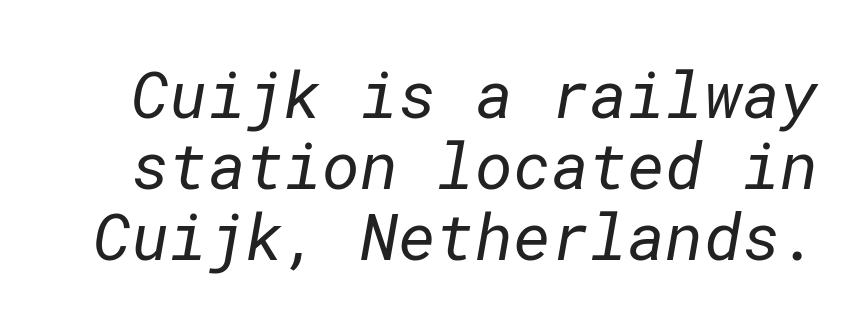
Students, observe: this is what under-led, compact text looks like. The typeface chosen for these lines omits serifs. Heft: none added — not bold. The strip under each line holds only bare page. The type is set solid horizontally, with unmodified tracking.
